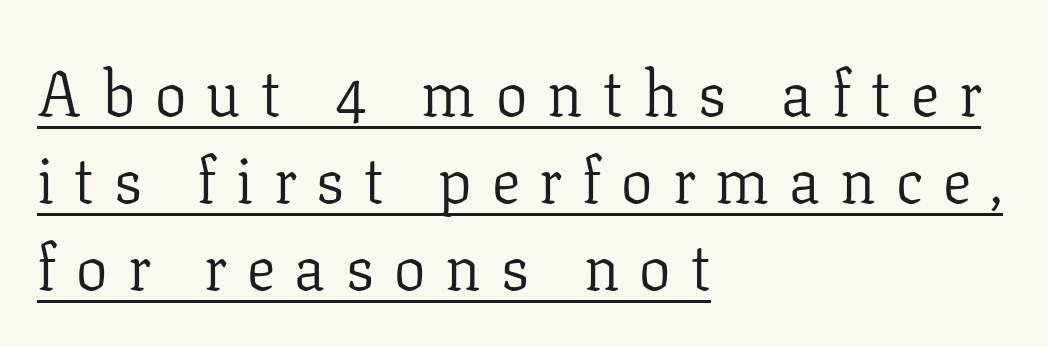
{"serif": "yes", "italic": "no", "bold": "no", "weight": "light", "width": "normal", "stroke_contrast": "low", "x_height": "medium", "monospaced": "no", "underline": "yes", "align": "left", "line_spacing": "normal", "line_spacing_ratio": 1.38, "letter_spacing": "wide", "letter_spacing_em": 0.32, "glyph_px": 63}
